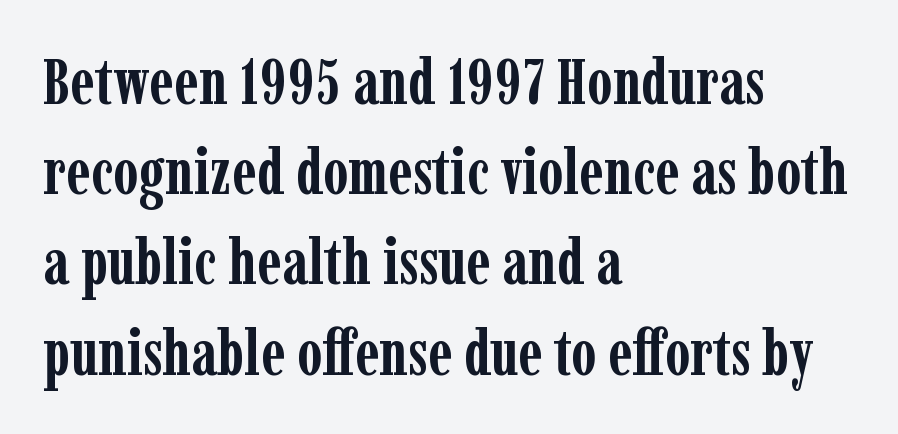
The image shows 64 px semibold, condensed serif type, upright; set left-aligned, normal line spacing (1.41x), normal letter spacing, not underlined; low stroke contrast and a medium x-height.
